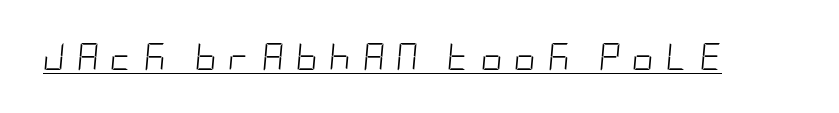
Would a proofreader flag this as italicized? Yes. The cut favours lightness, reaching ordinary text weight at its darkest. This rendering features underlined lettering. Spacing between characters has been opened up far beyond the box default.
